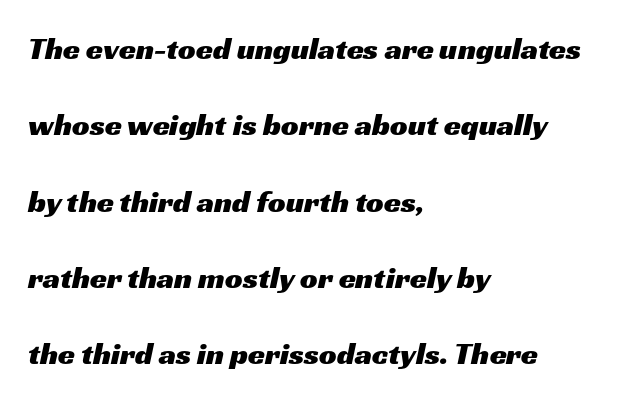
The image shows 31 px wide sans-serif type; set left-aligned, loose line spacing (2.46x), normal letter spacing, not underlined; medium stroke contrast and a medium x-height.
